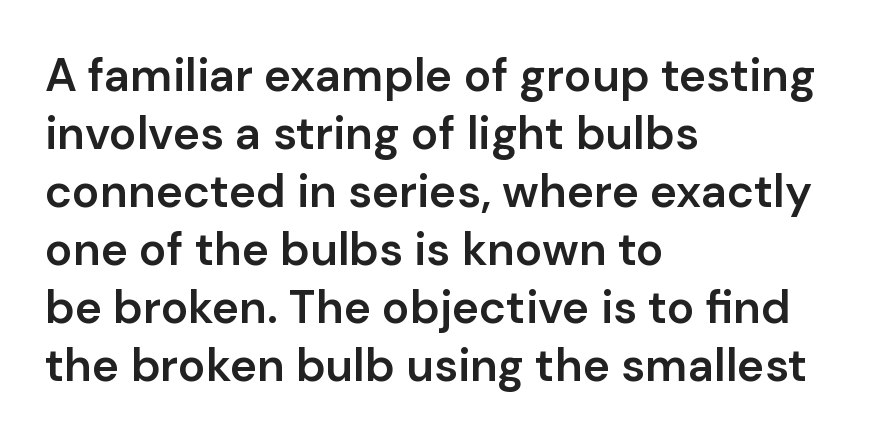
Q: Is the text bold? A: Semi-bold.
Q: Is the text italic (slanted)? A: No, it is upright.
Q: Is the typeface a serif or a sans-serif typeface? A: Sans-serif.
Q: Is the text underlined? A: No.
Q: How is the paragraph aligned? A: Left-aligned.
Q: Is the spacing between letters normal or unusually wide? A: Normal.
Q: Is the spacing between lines tight, normal or loose? A: Normal.
Q: Width (condensed, normal, or wide)? A: Normal.
Q: Stroke contrast? A: Low.
Q: x-height? A: Medium.
Q: Monospaced? A: No.
